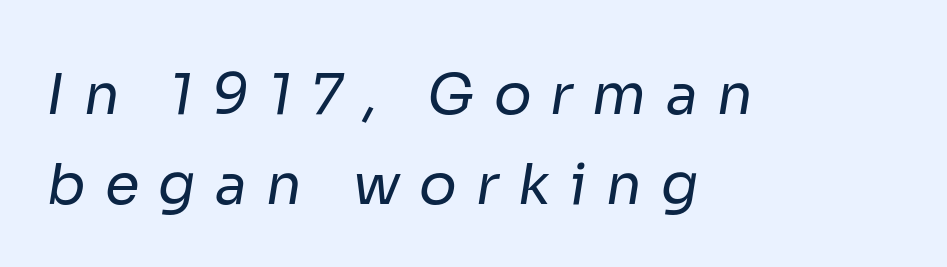
{"serif": "no", "bold": "no", "weight": "regular", "width": "normal", "stroke_contrast": "low", "x_height": "medium", "monospaced": "no", "underline": "no", "align": "left", "line_spacing": "normal", "line_spacing_ratio": 1.6, "letter_spacing": "wide", "letter_spacing_em": 0.34, "glyph_px": 56}
